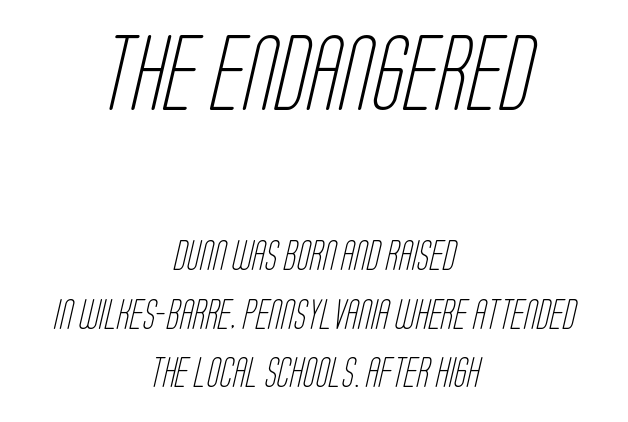
Q: Is the text bold? A: No.
Q: Is the typeface a serif or a sans-serif typeface? A: Sans-serif.
Q: Is the text underlined? A: No.
Q: How is the paragraph aligned? A: Centered.
Q: Is the spacing between letters normal or unusually wide? A: Normal.
Q: Is the spacing between lines tight, normal or loose? A: Loose.
Q: Which block of text is set in a larger size, the first (top) or the second (bottom)? A: The first (top) one.
Q: Width (condensed, normal, or wide)? A: Condensed.
Q: Stroke contrast? A: Low.
Q: x-height? A: Large.
Q: Monospaced? A: No.
